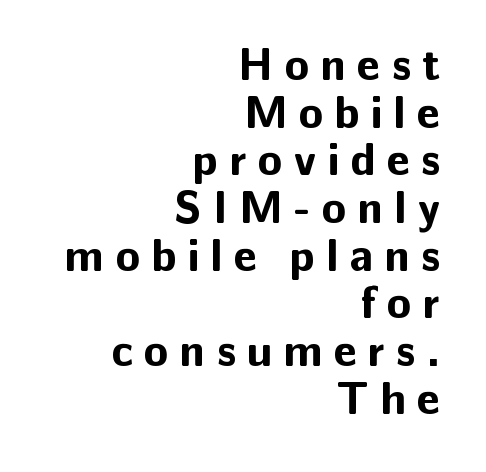
The image shows 45 px bold sans-serif type, upright; set right-aligned, tight line spacing (1.06x), unusually wide letter spacing (+0.25 em), not underlined; low stroke contrast and a medium x-height.
